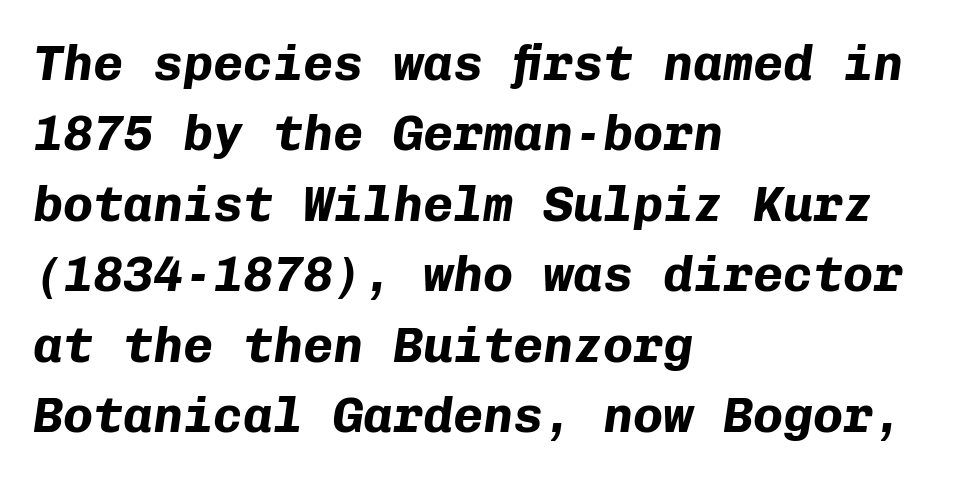
Q: Is the text bold? A: Yes.
Q: Is the text italic (slanted)? A: Yes, it leans right by about 8 degrees.
Q: Is the text underlined? A: No.
Q: How is the paragraph aligned? A: Left-aligned.
Q: Is the spacing between letters normal or unusually wide? A: Normal.
Q: Is the spacing between lines tight, normal or loose? A: Normal.
Q: Width (condensed, normal, or wide)? A: Normal.
Q: Stroke contrast? A: Low.
Q: x-height? A: Medium.
Q: Monospaced? A: Yes.
